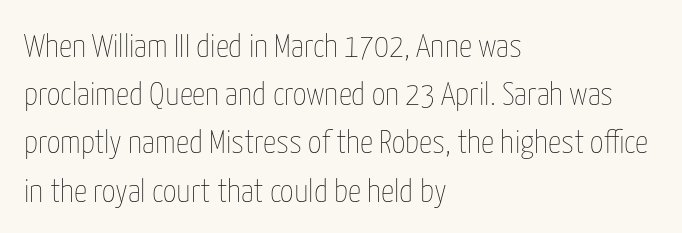
{"italic": "no", "bold": "no", "weight": "thin", "width": "condensed", "stroke_contrast": "low", "x_height": "medium", "monospaced": "no", "underline": "no", "align": "left", "line_spacing": "normal", "line_spacing_ratio": 1.46, "letter_spacing": "normal", "letter_spacing_em": 0.0, "glyph_px": 33}
